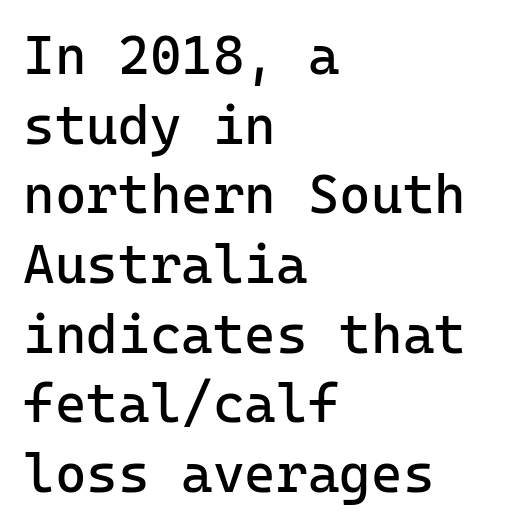
Think standard paragraph weight, or any step lighter than that. Underline: absent. Words appear dense and cohesive because spacing is normal. Letterform terminals end flat and unadorned throughout the passage.
